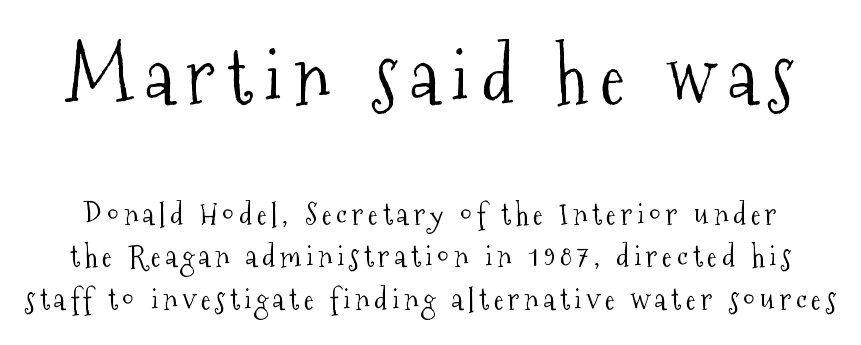
Q: Is the text bold? A: No.
Q: Is the text italic (slanted)? A: No, it is upright.
Q: Is the typeface a serif or a sans-serif typeface? A: Serif.
Q: Is the text underlined? A: No.
Q: Is the spacing between lines tight, normal or loose? A: Normal.
Q: Which block of text is set in a larger size, the first (top) or the second (bottom)? A: The first (top) one.
Q: Width (condensed, normal, or wide)? A: Condensed.
Q: Stroke contrast? A: Medium.
Q: x-height? A: Medium.
Q: Monospaced? A: No.
